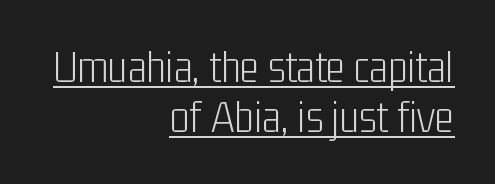
{"serif": "no", "italic": "no", "bold": "no", "weight": "light", "width": "condensed", "stroke_contrast": "low", "x_height": "medium", "monospaced": "no", "underline": "yes", "align": "right", "line_spacing": "tight", "line_spacing_ratio": 1.09, "letter_spacing": "normal", "letter_spacing_em": 0.0, "glyph_px": 46}
